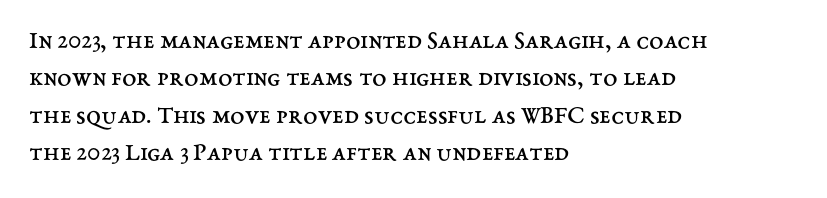
The image shows 26 px text type, upright; set left-aligned, normal line spacing (1.44x), normal letter spacing, not underlined.
